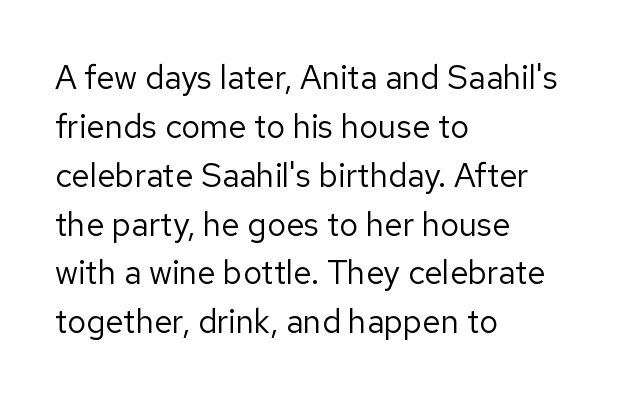
The image shows 33 px regular-weight sans-serif type, upright; set left-aligned, normal line spacing (1.48x), normal letter spacing, not underlined; low stroke contrast and a medium x-height.
